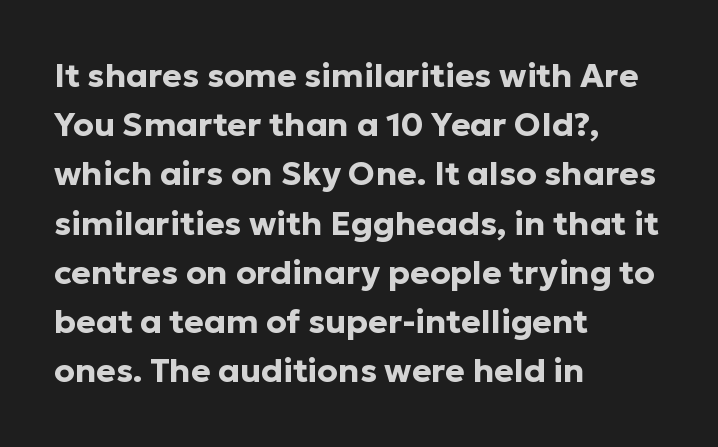
The image shows 33 px bold sans-serif type, upright; set left-aligned, normal line spacing (1.49x), normal letter spacing, not underlined; low stroke contrast and a medium x-height.
